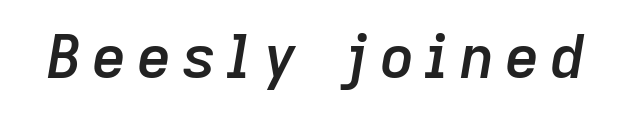
Notice how the stems are inclined rather than vertical — that's the hallmark of italics. A clean baseline with only descenders dipping below it. The sample has been set in demibold, a notch under bold. The rendering uses natural spacing where letterforms have individual widths.
